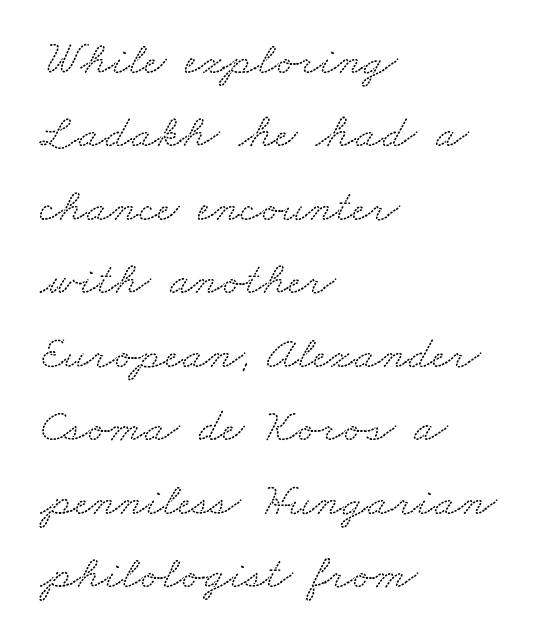
The image shows 48 px wide type; set left-aligned, normal line spacing (1.53x), normal letter spacing, not underlined; low stroke contrast and a small x-height.
